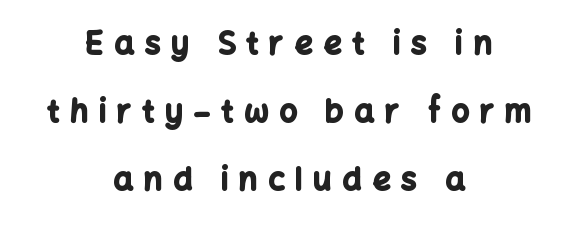
How are the letters spaced? Widely, with obvious added tracking. Visually the block forms a symmetrical silhouette, jagged on both flanks. Every letter is thick-stroked: bold, no question. Regarding leading, the lines here are spaced well apart. The passage shown is typed in a proportional face where columns would drift. A clean baseline with only descenders dipping below it.
